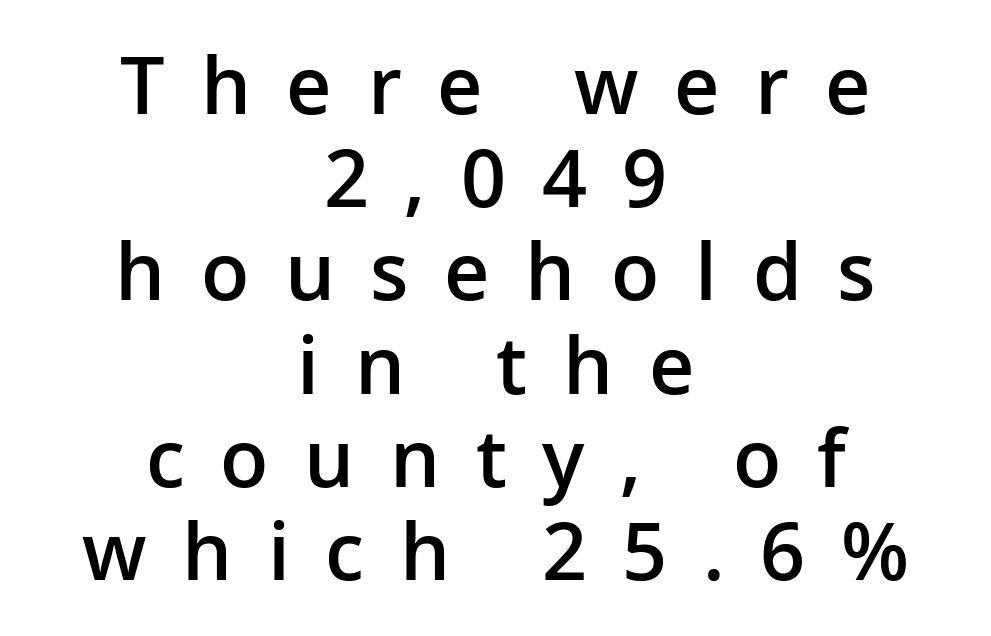
A typesetter would call this proportional, since set widths differ per character. The specimen omits any rule beneath the text block's lines. The passage shown is typeset with a sans-serif family. Glyph-to-glyph distance is far greater than everyday printed text. The strokes are fattened partway — semibold, not bold.
